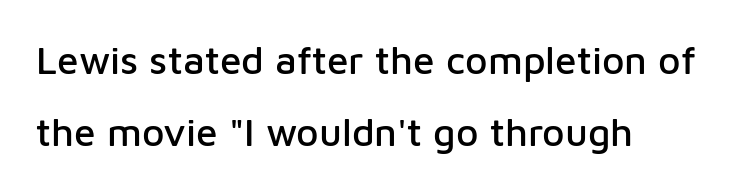
The image shows 39 px sans-serif type, upright; set left-aligned, line spacing 1.85x, normal letter spacing, not underlined; low stroke contrast and a medium x-height.
